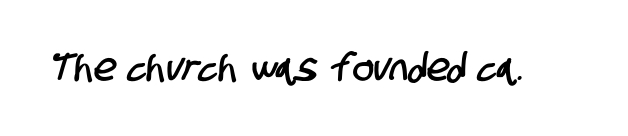
{"serif": "no", "width": "condensed", "stroke_contrast": "low", "x_height": "large", "monospaced": "no", "underline": "no", "letter_spacing": "normal", "letter_spacing_em": 0.0, "glyph_px": 39}
